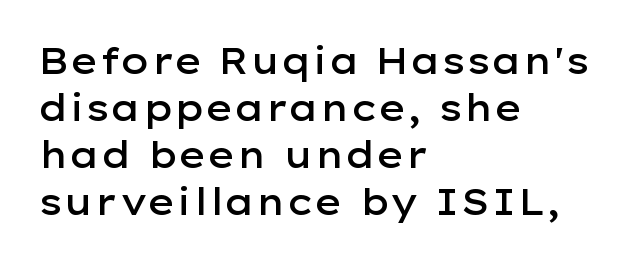
{"serif": "no", "italic": "no", "bold": "semi", "weight": "semibold", "width": "wide", "stroke_contrast": "low", "x_height": "medium", "monospaced": "no", "underline": "no", "align": "left", "line_spacing": "normal", "line_spacing_ratio": 1.31, "letter_spacing": "normal", "letter_spacing_em": 0.0, "glyph_px": 36}
